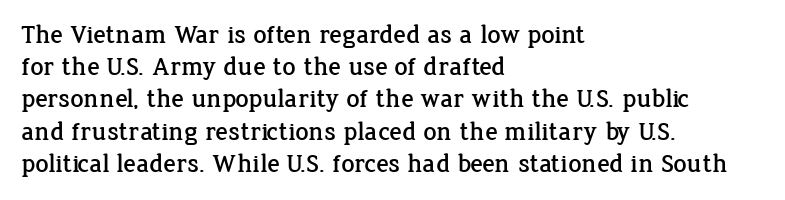
{"italic": "no", "underline": "no", "align": "left", "line_spacing_ratio": 1.24, "letter_spacing": "normal", "letter_spacing_em": 0.0, "glyph_px": 26}
